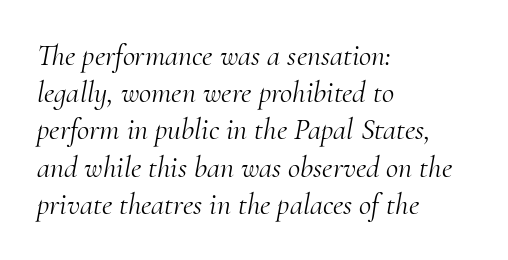
Q: Is the text bold? A: No.
Q: Is the text italic (slanted)? A: Yes, it leans right by about 10 degrees.
Q: Is the typeface a serif or a sans-serif typeface? A: Serif.
Q: Is the text underlined? A: No.
Q: How is the paragraph aligned? A: Left-aligned.
Q: Is the spacing between letters normal or unusually wide? A: Normal.
Q: Width (condensed, normal, or wide)? A: Normal.
Q: Stroke contrast? A: Medium.
Q: x-height? A: Small.
Q: Monospaced? A: No.
